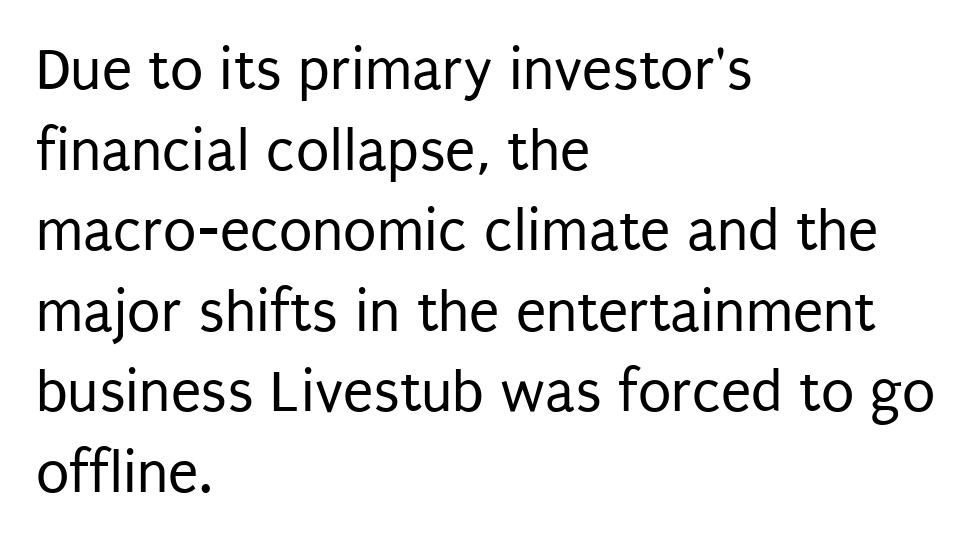
Q: Is the text bold? A: No.
Q: Is the text italic (slanted)? A: No, it is upright.
Q: Is the typeface a serif or a sans-serif typeface? A: Sans-serif.
Q: Is the text underlined? A: No.
Q: How is the paragraph aligned? A: Left-aligned.
Q: Is the spacing between letters normal or unusually wide? A: Normal.
Q: Is the spacing between lines tight, normal or loose? A: Normal.
Q: Width (condensed, normal, or wide)? A: Condensed.
Q: Stroke contrast? A: Low.
Q: x-height? A: Large.
Q: Monospaced? A: No.
